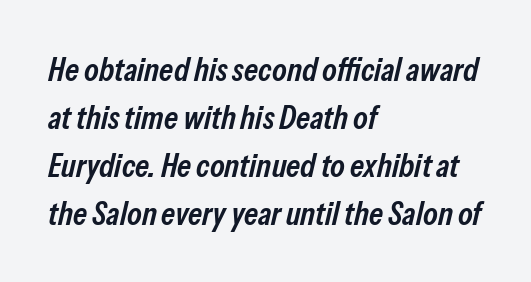
This block has exactly the height ordinary leading produces. You could not count columns in this text — the font is proportionally spaced. Characters are canted at an angle relative to the baseline's perpendicular. There is no visible air inserted between adjacent glyphs. Left-aligned paragraph, ragged on the right. A clean baseline with only descenders dipping below it.
